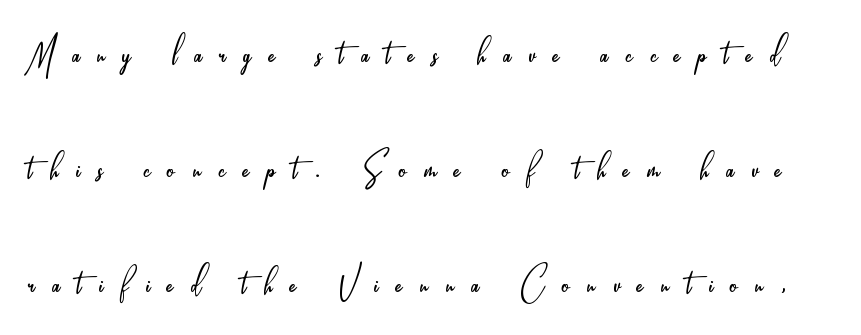
{"serif": "no", "bold": "no", "weight": "light", "width": "condensed", "stroke_contrast": "low", "x_height": "small", "monospaced": "no", "underline": "no", "line_spacing": "loose", "line_spacing_ratio": 2.45, "letter_spacing": "wide", "letter_spacing_em": 0.37, "glyph_px": 47}
